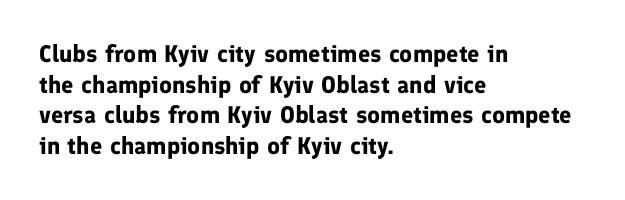
{"italic": "no", "bold": "yes", "underline": "no", "align": "left", "line_spacing": "normal", "line_spacing_ratio": 1.28, "letter_spacing": "normal", "letter_spacing_em": 0.0, "glyph_px": 24}
